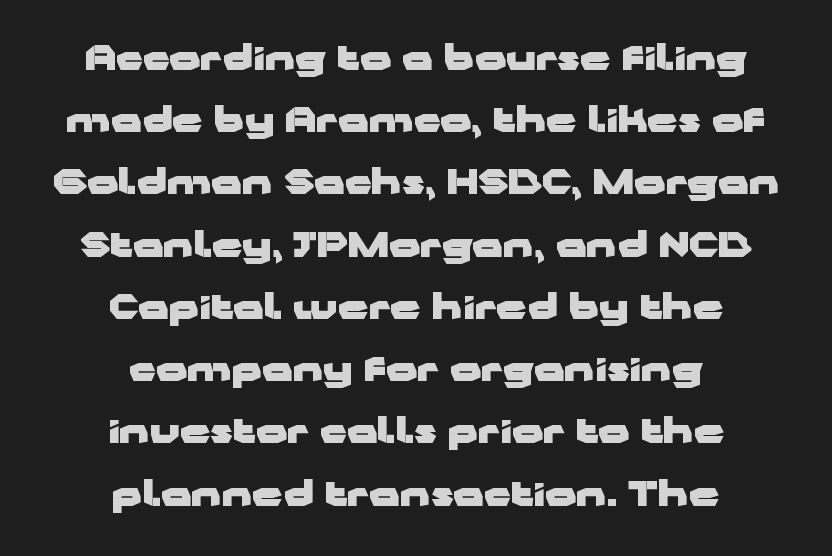
The whitespace from short lines is split evenly between both sides. The sample has been set heavy, in full bold. Upright lettering throughout. This is sans-serif lettering, the kind often seen on screens and signage.
